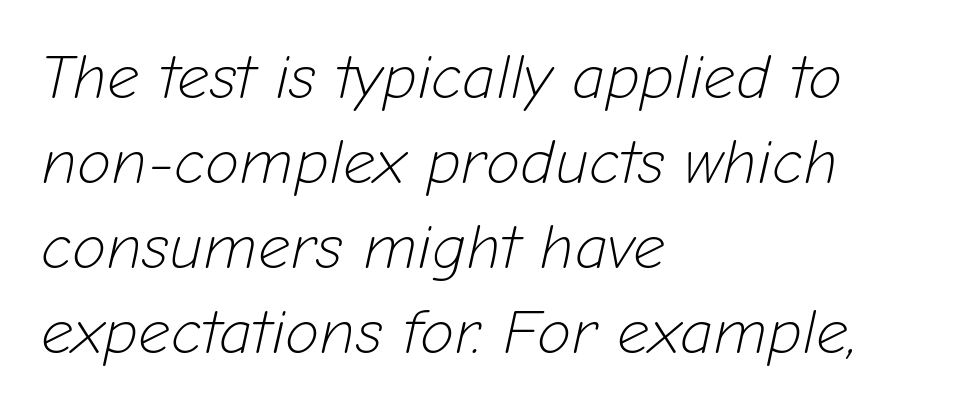
{"italic": "yes", "lean": "right", "slant_degrees": 12, "bold": "no", "weight": "light", "width": "normal", "stroke_contrast": "low", "x_height": "medium", "monospaced": "no", "underline": "no", "align": "left", "line_spacing": "normal", "line_spacing_ratio": 1.35, "letter_spacing": "normal", "letter_spacing_em": 0.0, "glyph_px": 63}
